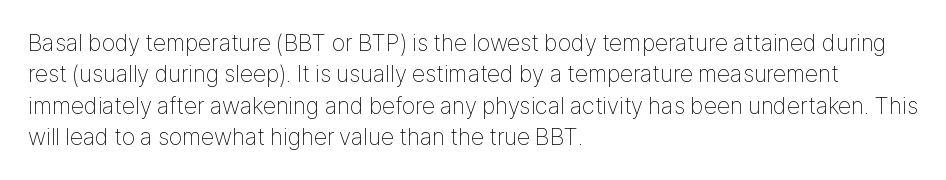
Q: Is the text bold? A: No.
Q: Is the text italic (slanted)? A: No, it is upright.
Q: Is the text underlined? A: No.
Q: How is the paragraph aligned? A: Left-aligned.
Q: Is the spacing between letters normal or unusually wide? A: Normal.
Q: Is the spacing between lines tight, normal or loose? A: Normal.
